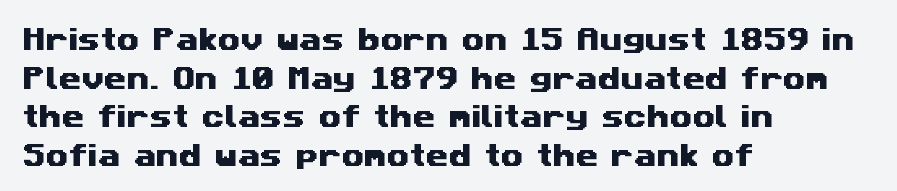
The gap between lines stays unmarked. A typesetter would call this zero additional tracking. A student would call this left alignment; a typographer would say flush left, rag right. A typesetter would call this leading conventional body-copy spacing.
